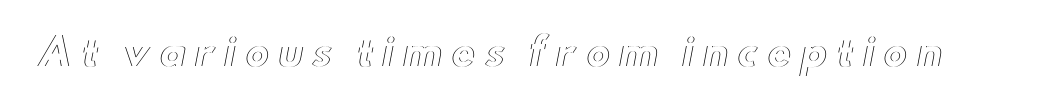
The image shows 37 px wide type; set unusually wide letter spacing (+0.23 em), not underlined; a small x-height.
